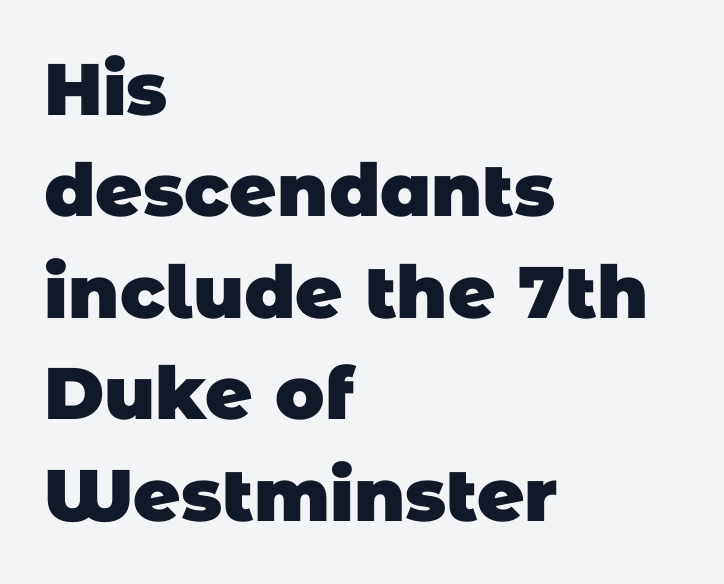
The image shows 73 px heavy sans-serif type; set left-aligned, normal line spacing (1.39x), normal letter spacing, not underlined; low stroke contrast and a large x-height.
